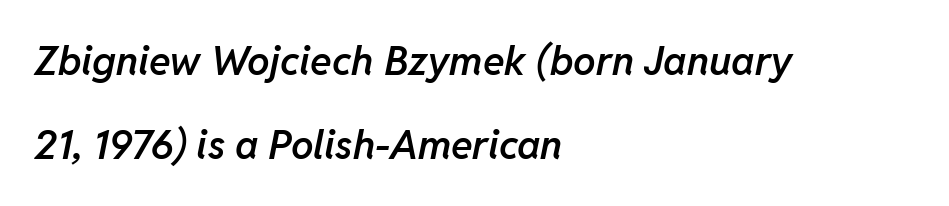
{"italic": "yes", "lean": "right", "slant_degrees": 11, "bold": "semi", "weight": "semibold", "width": "normal", "stroke_contrast": "low", "x_height": "medium", "monospaced": "no", "underline": "no", "align": "left", "line_spacing": "loose", "line_spacing_ratio": 2.11, "letter_spacing": "normal", "letter_spacing_em": 0.0, "glyph_px": 40}
